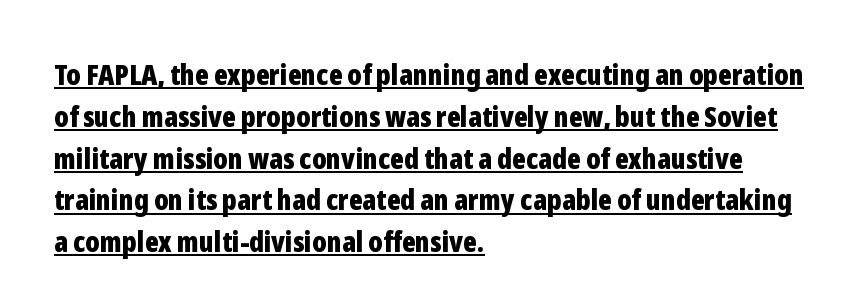
Is the block centered? No — it sits flush against the left margin. Does a line run under the words? Yes, clearly. Between one letter and the next there's only the usual sliver of space. Posture: straight, roman, zero tilt.
